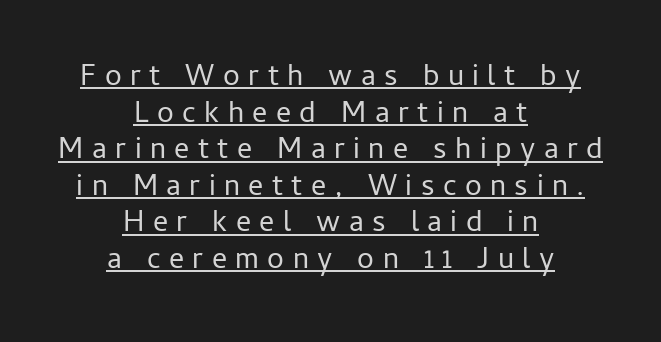
The image shows 30 px regular-weight sans-serif type, upright; set centered, line spacing 1.22x, unusually wide letter spacing (+0.28 em), underlined; low stroke contrast and a medium x-height.
